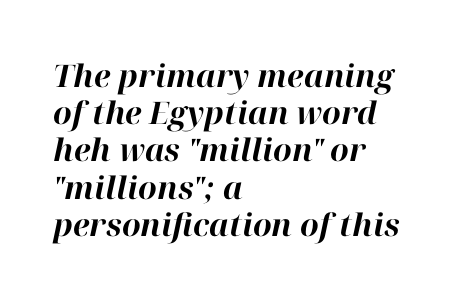
{"italic": "yes", "lean": "right", "slant_degrees": 12, "bold": "yes", "weight": "bold", "width": "normal", "stroke_contrast": "high", "x_height": "medium", "monospaced": "no", "underline": "no", "align": "left", "line_spacing_ratio": 1.2, "letter_spacing": "normal", "letter_spacing_em": 0.0, "glyph_px": 31}
